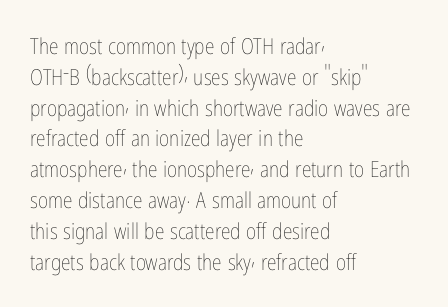
The image shows 22 px text type, upright; set left-aligned, normal line spacing (1.4x), normal letter spacing, not underlined.
